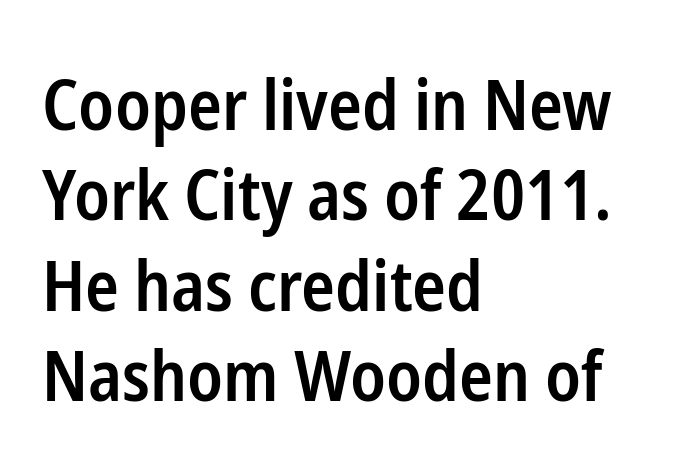
The image shows 70 px semibold, condensed sans-serif type, upright; set left-aligned, normal line spacing (1.29x), normal letter spacing, not underlined; low stroke contrast and a medium x-height.
